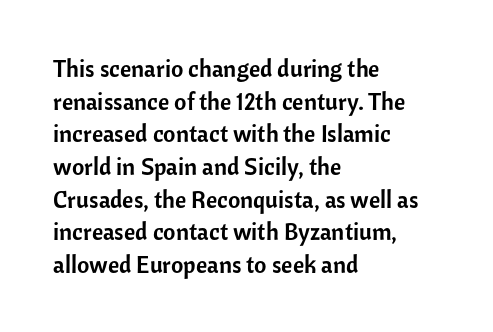
Q: Is the text italic (slanted)? A: No, it is upright.
Q: Is the text underlined? A: No.
Q: How is the paragraph aligned? A: Left-aligned.
Q: Is the spacing between letters normal or unusually wide? A: Normal.
Q: Is the spacing between lines tight, normal or loose? A: Normal.
